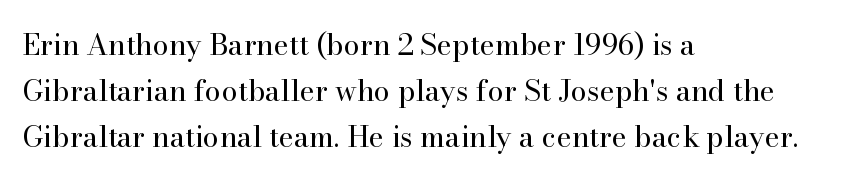
Does the type have serifs? Yes, each stem ends in a small foot. Anything drawn beneath the words? Only blank space. The compositor pushed each line to the left boundary. Characters follow at the spacing the type designer built in. Varying glyph widths throughout — classic text-font behaviour. The lettering holds an erect, upright posture throughout.
